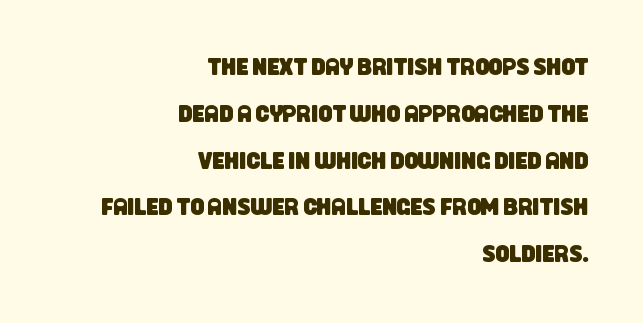
In terms of leading, this rendering errs on the spacious side. Has an underline been added? It has not. Line endings align vertically; line beginnings do not. Honestly, the letter spacing is just normal — you wouldn't notice it.
